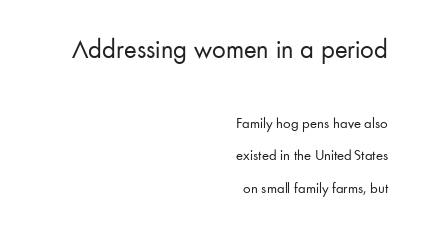
{"italic": "no", "bold": "no", "underline": "no", "align": "right", "line_spacing": "loose", "line_spacing_ratio": 2.14, "letter_spacing": "normal", "letter_spacing_em": 0.0, "larger_block": "first", "size_ratio": 1.8, "glyph_px": 27}
